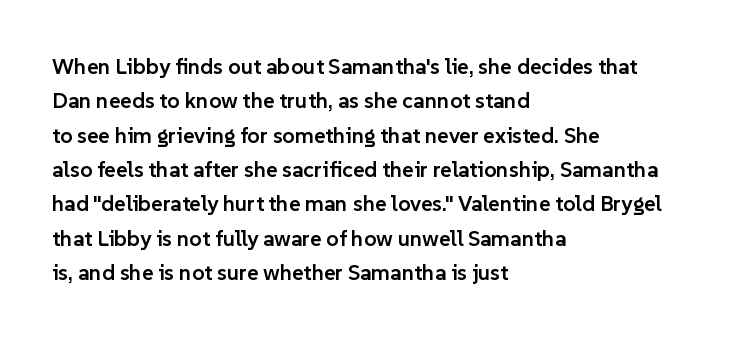
Q: Is the text bold? A: Semi-bold.
Q: Is the text italic (slanted)? A: No, it is upright.
Q: Is the text underlined? A: No.
Q: How is the paragraph aligned? A: Left-aligned.
Q: Is the spacing between letters normal or unusually wide? A: Normal.
Q: Is the spacing between lines tight, normal or loose? A: Normal.
